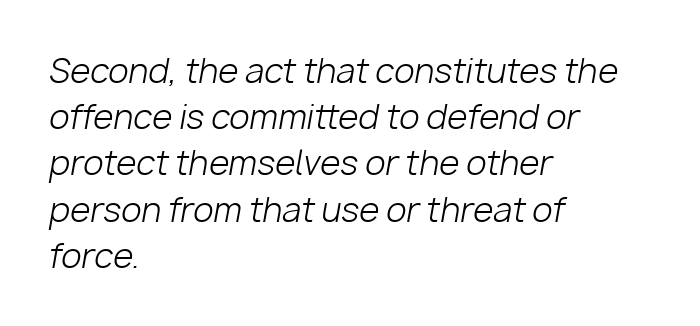
Q: Is the text bold? A: No.
Q: Is the text italic (slanted)? A: Yes, it leans right by about 10 degrees.
Q: Is the text underlined? A: No.
Q: How is the paragraph aligned? A: Left-aligned.
Q: Is the spacing between letters normal or unusually wide? A: Normal.
Q: Is the spacing between lines tight, normal or loose? A: Normal.
Q: Width (condensed, normal, or wide)? A: Normal.
Q: Stroke contrast? A: Low.
Q: x-height? A: Medium.
Q: Monospaced? A: No.
